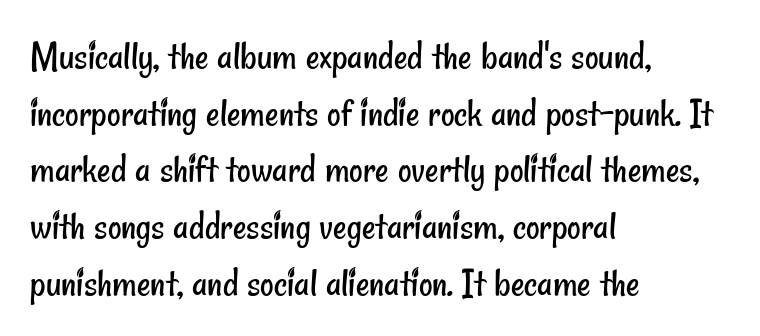
{"serif": "no", "bold": "no", "weight": "regular", "width": "condensed", "stroke_contrast": "low", "x_height": "small", "monospaced": "no", "underline": "no", "align": "left", "line_spacing": "normal", "line_spacing_ratio": 1.35, "letter_spacing": "normal", "letter_spacing_em": 0.0, "glyph_px": 42}
